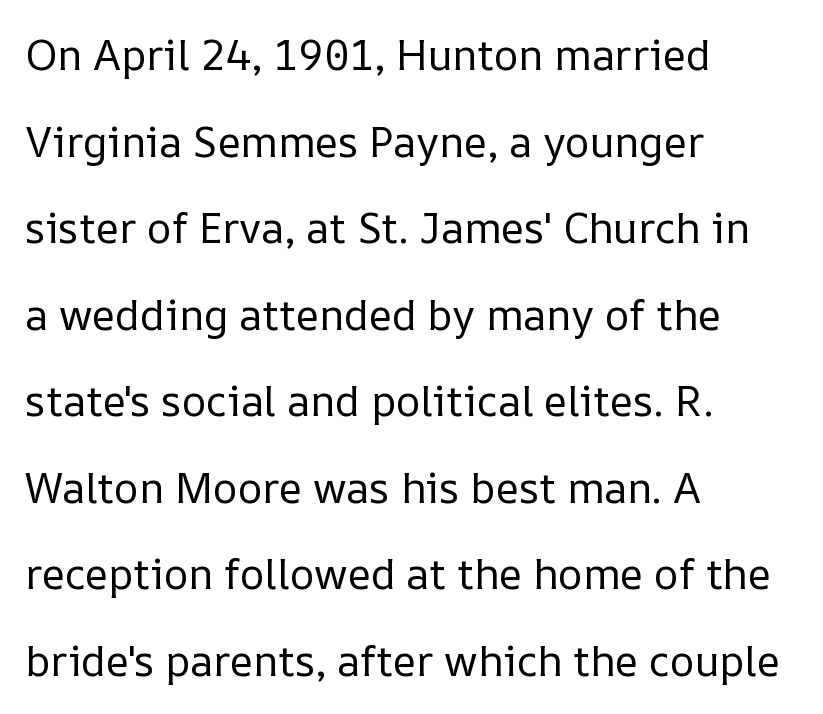
The image shows 42 px regular-weight type, upright; set left-aligned, loose line spacing (2.06x), normal letter spacing, not underlined; low stroke contrast and a medium x-height.
